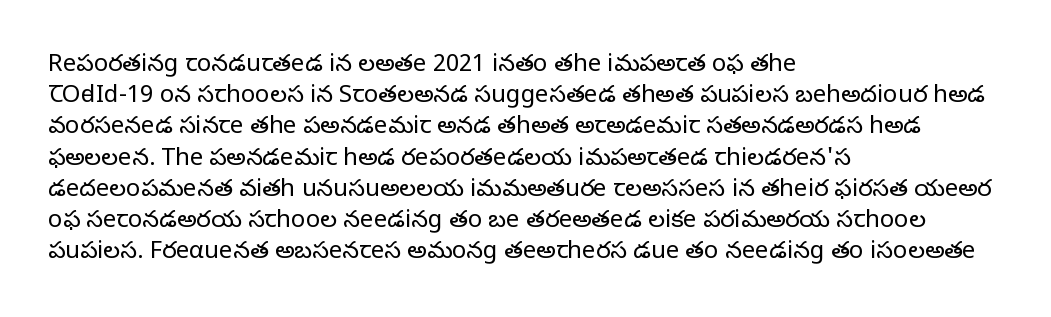
{"italic": "no", "bold": "no", "underline": "no", "align": "left", "line_spacing": "normal", "line_spacing_ratio": 1.3, "letter_spacing": "normal", "letter_spacing_em": 0.0, "glyph_px": 24}
